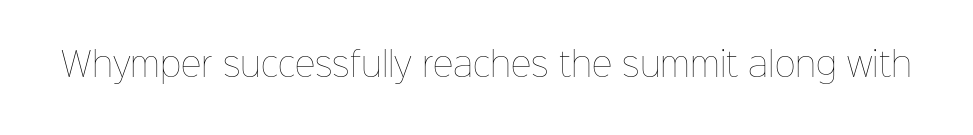
Q: Is the text bold? A: No.
Q: Is the text italic (slanted)? A: No, it is upright.
Q: Is the text underlined? A: No.
Q: Is the spacing between letters normal or unusually wide? A: Normal.
Q: Width (condensed, normal, or wide)? A: Normal.
Q: Stroke contrast? A: Low.
Q: x-height? A: Medium.
Q: Monospaced? A: No.
